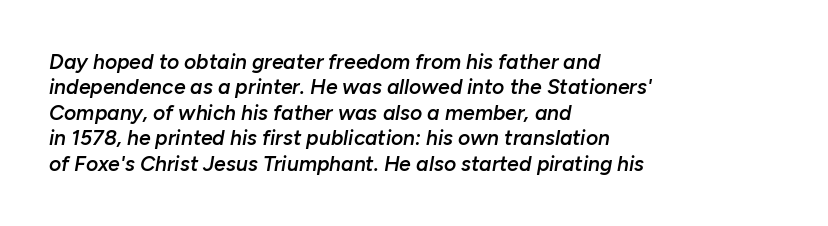
You can tell it's italic because the verticals aren't actually vertical. Line starts are locked; line ends wander. The glyphs are unaccompanied by any horizontal stroke below them. Every letter is mildly thick-stroked: semibold rather than bold. Words appear dense and cohesive because spacing is normal.
